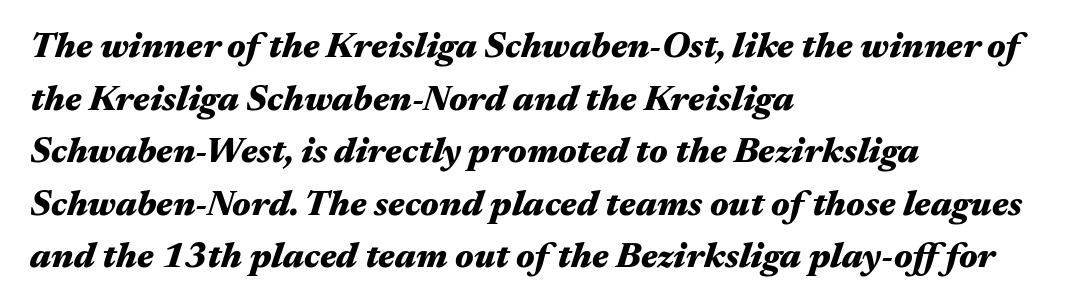
Q: Is the text bold? A: Yes.
Q: Is the text italic (slanted)? A: Yes, it leans right by about 17 degrees.
Q: Is the text underlined? A: No.
Q: How is the paragraph aligned? A: Left-aligned.
Q: Is the spacing between letters normal or unusually wide? A: Normal.
Q: Is the spacing between lines tight, normal or loose? A: Normal.
Q: Width (condensed, normal, or wide)? A: Wide.
Q: Stroke contrast? A: Medium.
Q: x-height? A: Medium.
Q: Monospaced? A: No.
